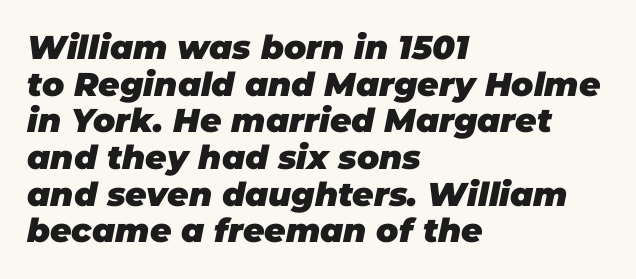
The image shows 33 px heavy type, italic (leaning right); set left-aligned, tight line spacing (1.11x), normal letter spacing, not underlined; low stroke contrast and a large x-height.
